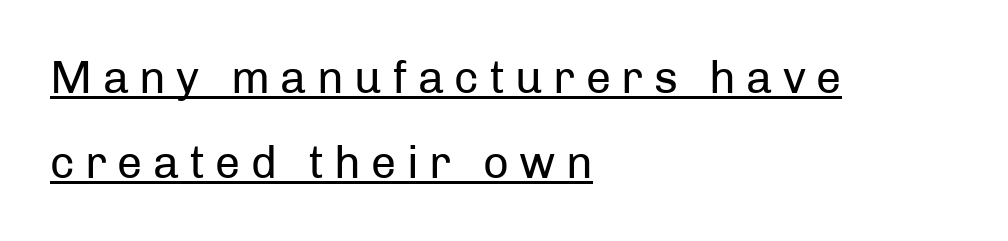
{"serif": "no", "italic": "no", "bold": "no", "weight": "regular", "width": "normal", "stroke_contrast": "low", "x_height": "medium", "monospaced": "no", "underline": "yes", "align": "left", "line_spacing_ratio": 1.89, "letter_spacing": "wide", "letter_spacing_em": 0.23, "glyph_px": 45}
